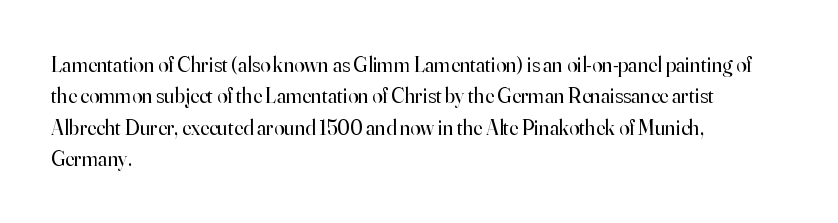
Ordinary non-slanted type is in use. Honestly, the row spacing looks completely unremarkable. These lines keep a tight, regular rhythm from letter to letter. These lines stack with their left ends in a neat column.
